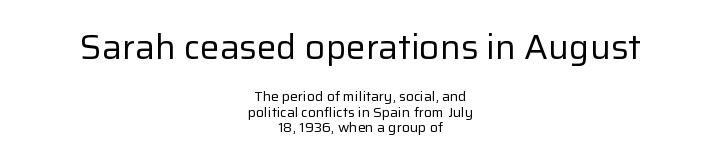
{"serif": "no", "italic": "no", "bold": "no", "weight": "regular", "width": "normal", "stroke_contrast": "low", "x_height": "medium", "monospaced": "no", "underline": "no", "align": "center", "line_spacing": "tight", "line_spacing_ratio": 1.1, "letter_spacing": "normal", "letter_spacing_em": 0.0, "larger_block": "first", "size_ratio": 2.5, "glyph_px": 35}
